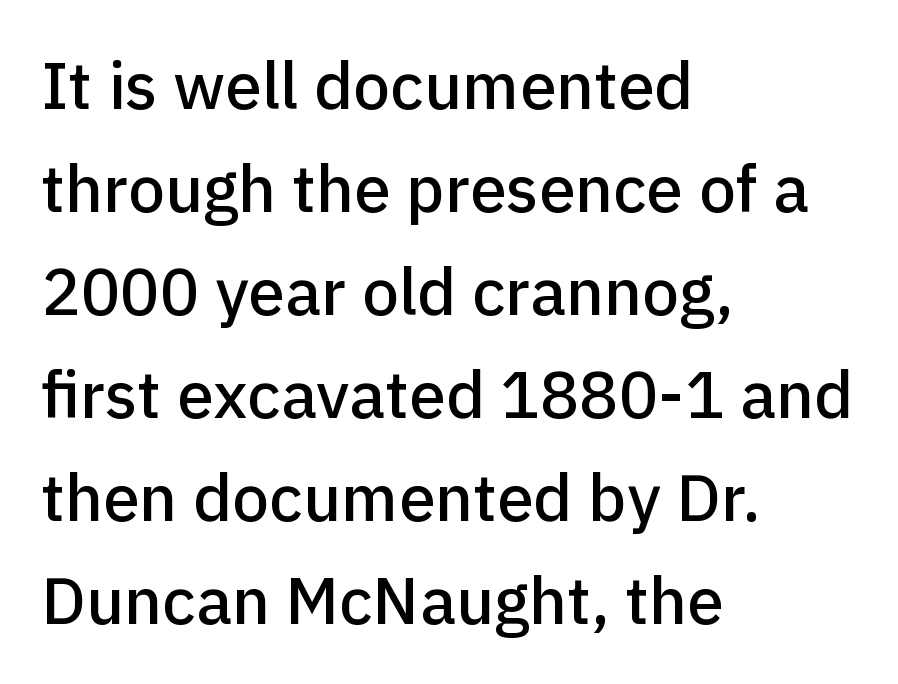
Q: Is the text italic (slanted)? A: No, it is upright.
Q: Is the typeface a serif or a sans-serif typeface? A: Sans-serif.
Q: Is the text underlined? A: No.
Q: How is the paragraph aligned? A: Left-aligned.
Q: Is the spacing between letters normal or unusually wide? A: Normal.
Q: Is the spacing between lines tight, normal or loose? A: Normal.
Q: Width (condensed, normal, or wide)? A: Normal.
Q: Stroke contrast? A: Low.
Q: x-height? A: Medium.
Q: Monospaced? A: No.
